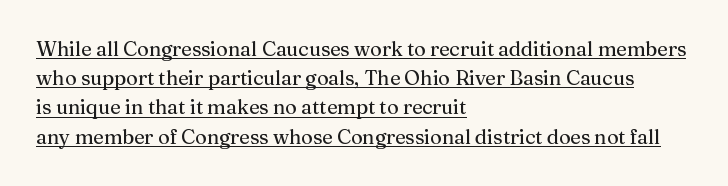
The image shows 20 px text type, upright; set left-aligned, normal line spacing (1.46x), normal letter spacing, underlined.
